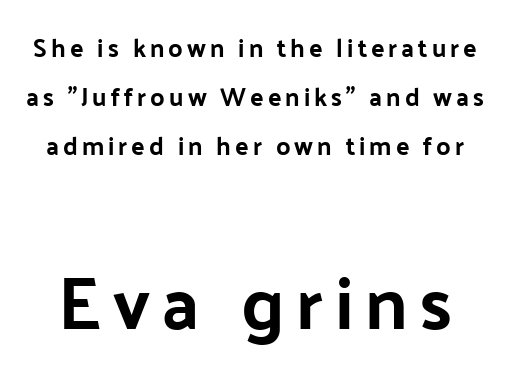
{"serif": "no", "italic": "no", "bold": "yes", "weight": "bold", "width": "normal", "stroke_contrast": "low", "x_height": "medium", "monospaced": "no", "underline": "no", "line_spacing": "loose", "line_spacing_ratio": 1.97, "larger_block": "second", "size_ratio": 2.96, "glyph_px": 74}
